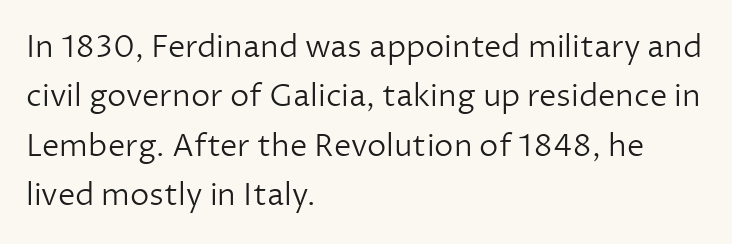
The image shows 31 px light sans-serif type, upright; set left-aligned, normal line spacing (1.59x), normal letter spacing, not underlined; low stroke contrast and a medium x-height.
